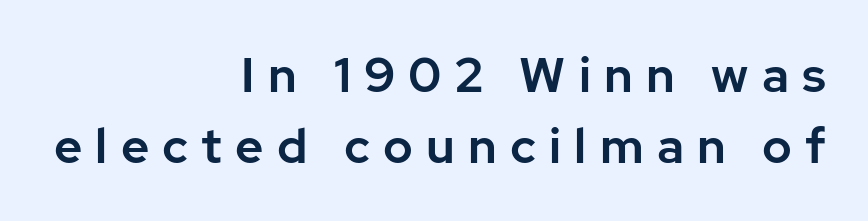
Q: Is the text italic (slanted)? A: No, it is upright.
Q: Is the typeface a serif or a sans-serif typeface? A: Sans-serif.
Q: Is the text underlined? A: No.
Q: How is the paragraph aligned? A: Right-aligned.
Q: Is the spacing between letters normal or unusually wide? A: Unusually wide.
Q: Is the spacing between lines tight, normal or loose? A: Normal.
Q: Width (condensed, normal, or wide)? A: Normal.
Q: Stroke contrast? A: Low.
Q: x-height? A: Medium.
Q: Monospaced? A: No.
